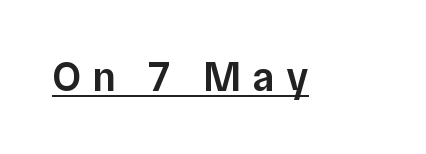
Q: Is the text bold? A: Semi-bold.
Q: Is the text italic (slanted)? A: No, it is upright.
Q: Is the typeface a serif or a sans-serif typeface? A: Sans-serif.
Q: Is the text underlined? A: Yes.
Q: Is the spacing between letters normal or unusually wide? A: Unusually wide.
Q: Width (condensed, normal, or wide)? A: Normal.
Q: Stroke contrast? A: Low.
Q: x-height? A: Medium.
Q: Monospaced? A: No.
